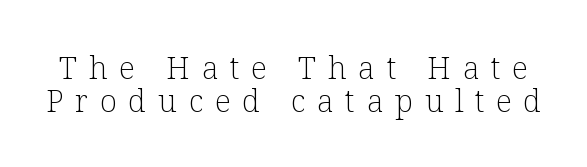
Q: Is the text bold? A: No.
Q: Is the text italic (slanted)? A: No, it is upright.
Q: Is the typeface a serif or a sans-serif typeface? A: Serif.
Q: Is the text underlined? A: No.
Q: Is the spacing between letters normal or unusually wide? A: Unusually wide.
Q: Is the spacing between lines tight, normal or loose? A: Tight.
Q: Width (condensed, normal, or wide)? A: Normal.
Q: Stroke contrast? A: Low.
Q: x-height? A: Medium.
Q: Monospaced? A: No.
